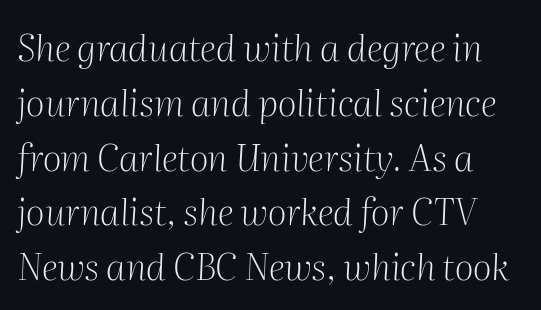
The rendering shows small feet on the letterforms — a serif design. The letterforms sit shoulder to shoulder at normal distance. Horizontal bands of white between lines are of average thickness. Is this a heavy cut? Hardly; it is regular or lighter. Italic? Definitely — the glyphs are oblique. The face used here is proportionally spaced, like ordinary book or web type.
